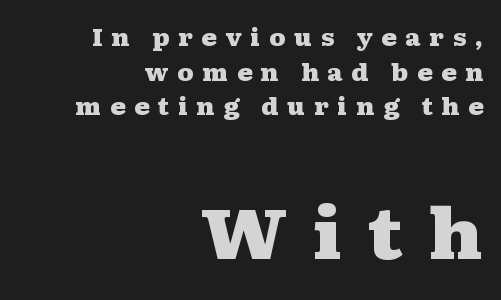
{"serif": "yes", "italic": "no", "bold": "yes", "weight": "heavy", "width": "wide", "stroke_contrast": "medium", "x_height": "medium", "monospaced": "no", "underline": "no", "align": "right", "line_spacing": "normal", "line_spacing_ratio": 1.51, "letter_spacing": "wide", "letter_spacing_em": 0.37, "larger_block": "second", "size_ratio": 3.0, "glyph_px": 69}
